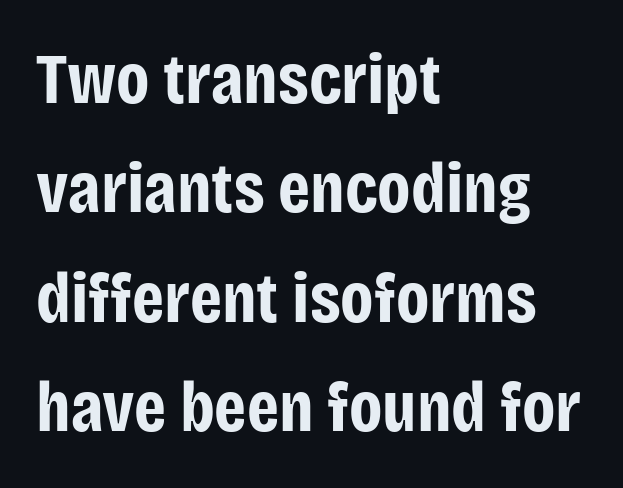
Q: Is the text bold? A: Yes.
Q: Is the text italic (slanted)? A: No, it is upright.
Q: Is the typeface a serif or a sans-serif typeface? A: Sans-serif.
Q: Is the text underlined? A: No.
Q: How is the paragraph aligned? A: Left-aligned.
Q: Is the spacing between letters normal or unusually wide? A: Normal.
Q: Is the spacing between lines tight, normal or loose? A: Normal.
Q: Width (condensed, normal, or wide)? A: Condensed.
Q: Stroke contrast? A: Low.
Q: x-height? A: Large.
Q: Monospaced? A: No.
